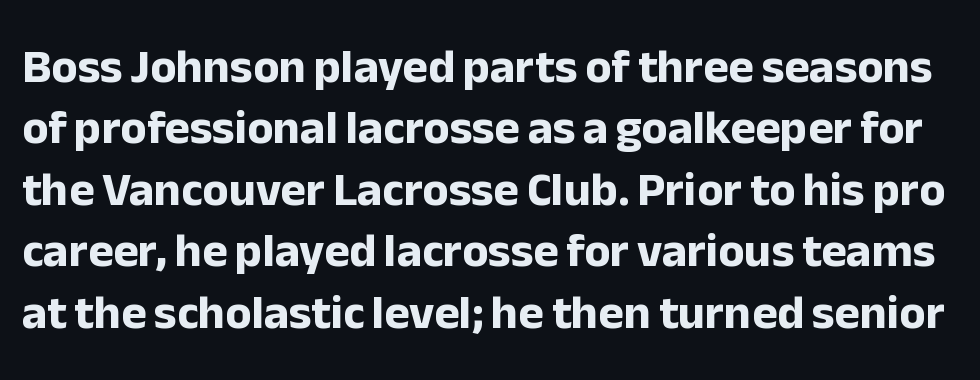
The image shows 48 px bold sans-serif type, upright; set normal line spacing (1.28x), normal letter spacing, not underlined; low stroke contrast and a medium x-height.
